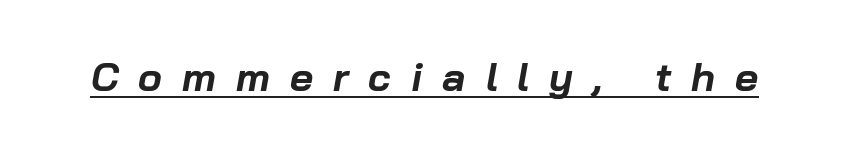
Q: Is the text bold? A: Yes.
Q: Is the text italic (slanted)? A: Yes, it leans right by about 10 degrees.
Q: Is the text underlined? A: Yes.
Q: Is the spacing between letters normal or unusually wide? A: Unusually wide.
Q: Width (condensed, normal, or wide)? A: Normal.
Q: Stroke contrast? A: Low.
Q: x-height? A: Medium.
Q: Monospaced? A: No.
